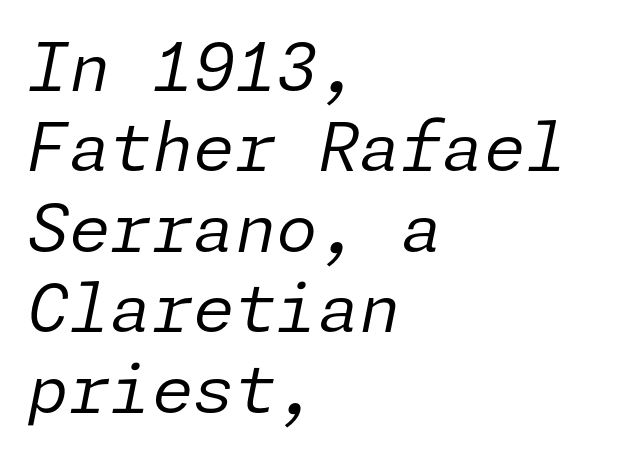
{"italic": "yes", "lean": "right", "slant_degrees": 11, "bold": "no", "weight": "regular", "width": "normal", "stroke_contrast": "low", "x_height": "medium", "underline": "no", "align": "left", "line_spacing_ratio": 1.2, "letter_spacing": "normal", "letter_spacing_em": 0.0, "glyph_px": 67}
